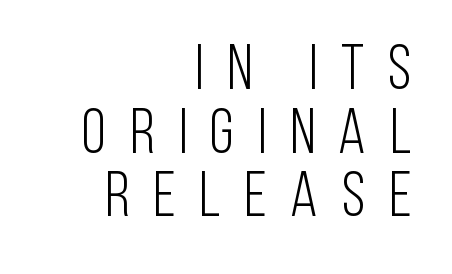
Q: Is the text bold? A: No.
Q: Is the text italic (slanted)? A: No, it is upright.
Q: Is the typeface a serif or a sans-serif typeface? A: Sans-serif.
Q: Is the text underlined? A: No.
Q: How is the paragraph aligned? A: Right-aligned.
Q: Is the spacing between letters normal or unusually wide? A: Unusually wide.
Q: Is the spacing between lines tight, normal or loose? A: Tight.
Q: Width (condensed, normal, or wide)? A: Condensed.
Q: Stroke contrast? A: Low.
Q: x-height? A: Large.
Q: Monospaced? A: No.
